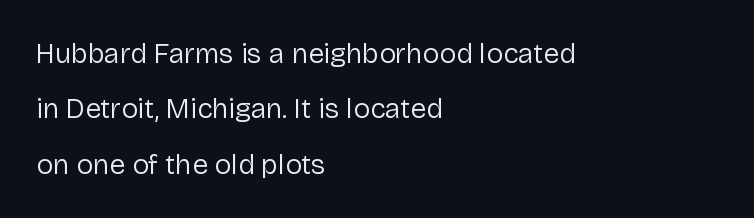
{"serif": "no", "italic": "no", "bold": "no", "weight": "regular", "width": "normal", "stroke_contrast": "low", "x_height": "medium", "monospaced": "no", "underline": "no", "align": "left", "line_spacing": "loose", "line_spacing_ratio": 1.98, "letter_spacing": "normal", "letter_spacing_em": 0.0, "glyph_px": 28}
